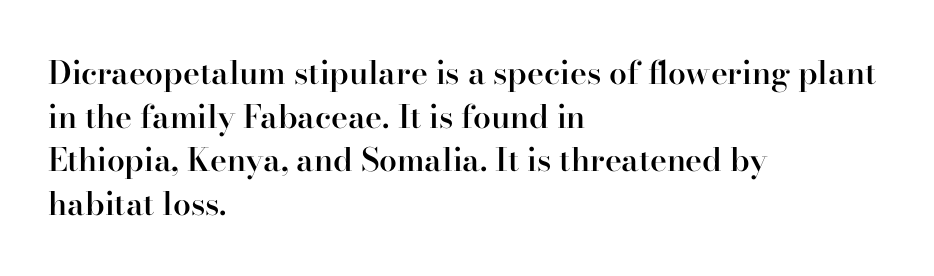
{"serif": "yes", "italic": "no", "bold": "semi", "weight": "semibold", "width": "normal", "stroke_contrast": "high", "x_height": "small", "monospaced": "no", "underline": "no", "align": "left", "line_spacing": "normal", "line_spacing_ratio": 1.36, "letter_spacing": "normal", "letter_spacing_em": 0.0, "glyph_px": 32}
